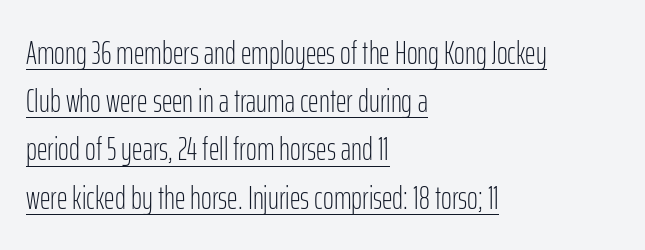
The image shows 33 px light, condensed sans-serif type, upright; set left-aligned, normal line spacing (1.46x), normal letter spacing, underlined; low stroke contrast and a medium x-height.
